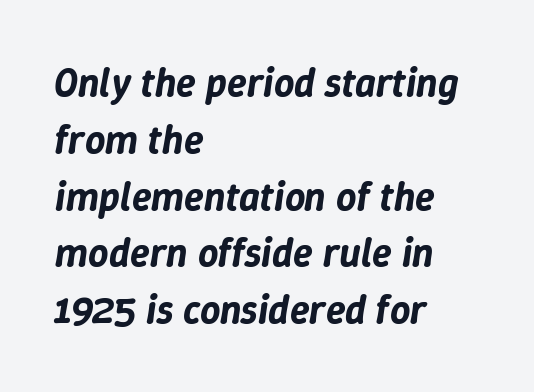
Interline gaps are of average width in this sample. The zone under the glyphs is completely vacant. The specimen reads as italic at a glance. Caption: standard tracking, unaltered. This sample is left-justified, so line endings fall wherever the words run out. Is this a fixed-width face? No — the glyphs have proportional, varying widths.
